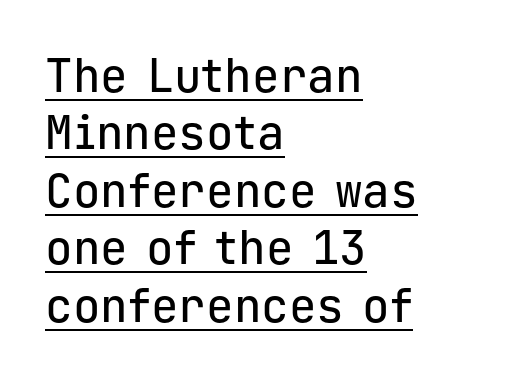
Teacher's note: observe the even left margin — that is flush-left alignment. Somebody hit Ctrl+U on this one — the words are underlined. Letterform terminals end flat and unadorned throughout the passage. The face used here is monospaced, like something from a code editor.
